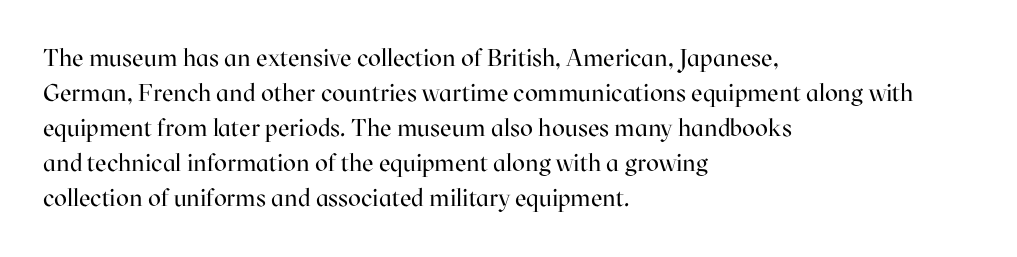
The image shows 24 px text type, upright; set left-aligned, normal line spacing (1.46x), normal letter spacing, not underlined.
